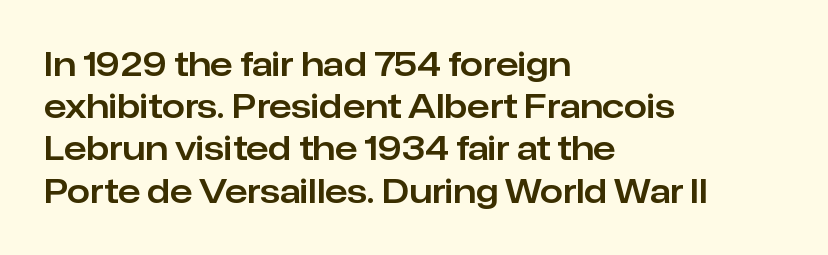
Q: Is the text italic (slanted)? A: No, it is upright.
Q: Is the typeface a serif or a sans-serif typeface? A: Sans-serif.
Q: Is the text underlined? A: No.
Q: How is the paragraph aligned? A: Left-aligned.
Q: Is the spacing between letters normal or unusually wide? A: Normal.
Q: Is the spacing between lines tight, normal or loose? A: Normal.
Q: Width (condensed, normal, or wide)? A: Normal.
Q: Stroke contrast? A: Low.
Q: x-height? A: Medium.
Q: Monospaced? A: No.
